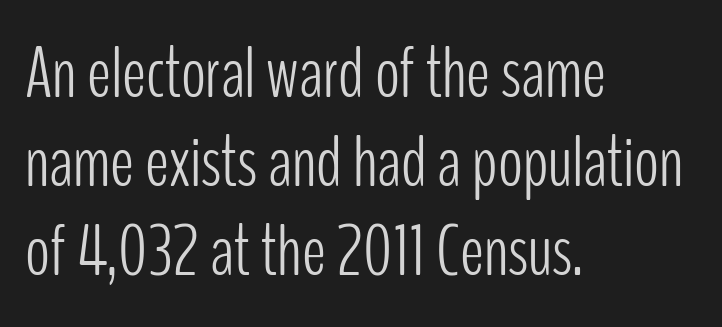
Here the glyphs are tracked normally, forming tight word shapes. Layout note: lines flush left. Do the letters lean? They stand straight. Note the varied advance widths — an 'i' is clearly narrower than an 'm'.
